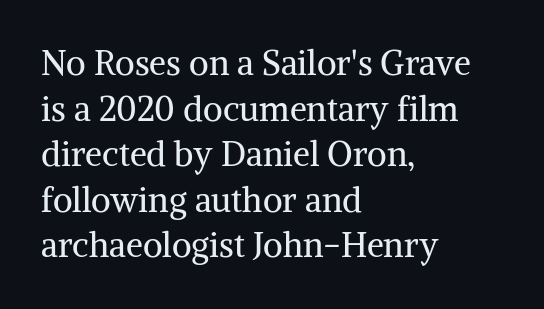
{"serif": "yes", "italic": "no", "bold": "no", "weight": "regular", "width": "normal", "stroke_contrast": "medium", "x_height": "medium", "monospaced": "no", "underline": "no", "align": "left", "line_spacing": "normal", "line_spacing_ratio": 1.34, "letter_spacing": "normal", "letter_spacing_em": 0.0, "glyph_px": 34}
